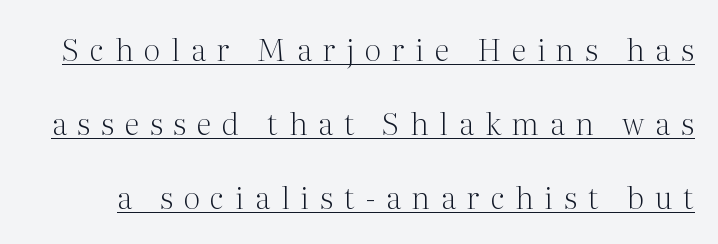
The rendered words wear a rule along their underside. This sample uses a serif face. How are the letters spaced? Widely, with obvious added tracking. Reading down the column, the eye jumps a long way to each next line. No extra ink here — the face is not bold. Character widths vary here, with narrow letters taking less room than wide ones.
